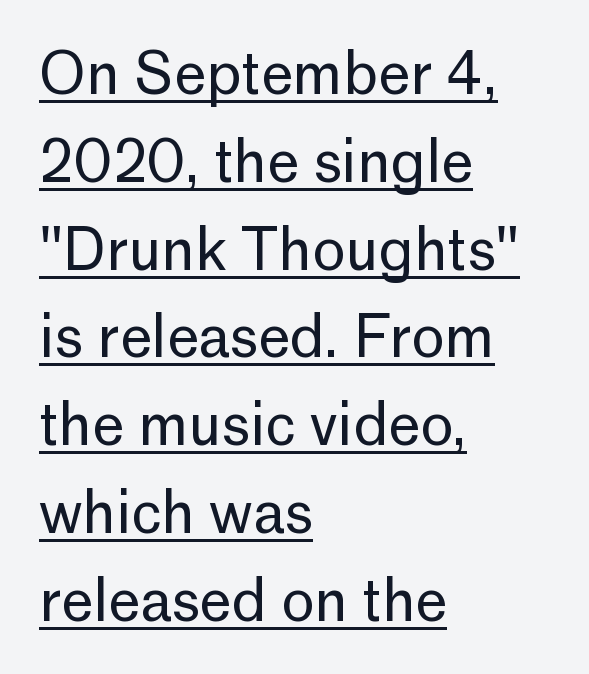
Horizontal alignment here is leftward, the default for most running prose. These lines are rendered in a variable-pitch font. These lines sit exactly where default settings would place them. The font sits on the lighter half of the weight spectrum, regular included. The typesetter has applied underlining to the passage shown. The letters stand upright; this is a roman face.
